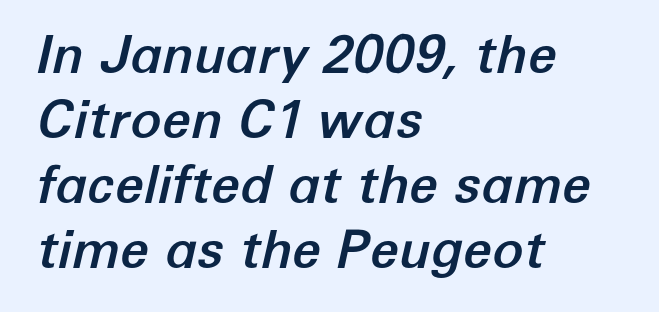
The image shows 52 px text type, italic (leaning right); set left-aligned, normal line spacing (1.25x), normal letter spacing, not underlined; low stroke contrast and a medium x-height.
